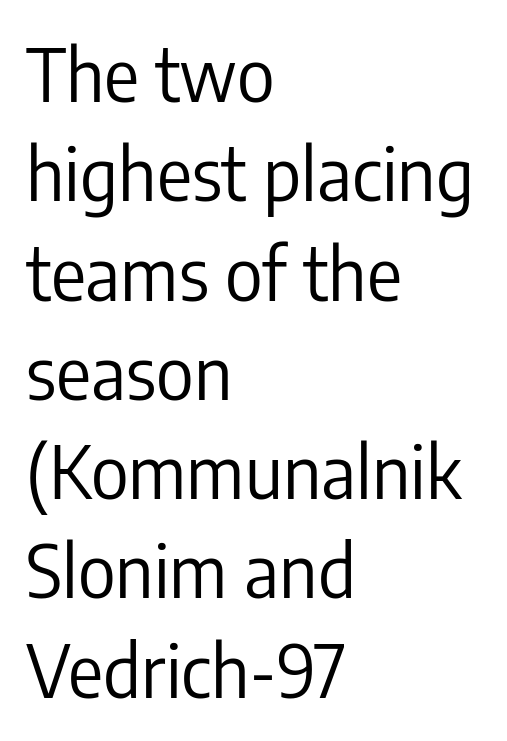
{"serif": "no", "italic": "no", "bold": "no", "weight": "regular", "width": "condensed", "stroke_contrast": "low", "x_height": "medium", "monospaced": "no", "underline": "no", "align": "left", "line_spacing": "normal", "line_spacing_ratio": 1.36, "letter_spacing": "normal", "letter_spacing_em": 0.0, "glyph_px": 73}
